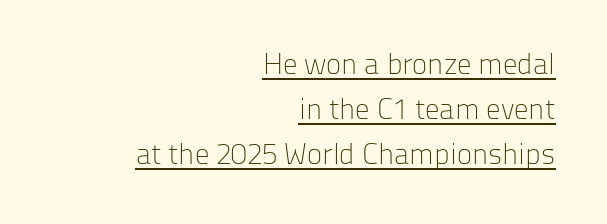
The image shows 29 px light sans-serif type, upright; set right-aligned, normal line spacing (1.55x), normal letter spacing, underlined; low stroke contrast and a medium x-height.
